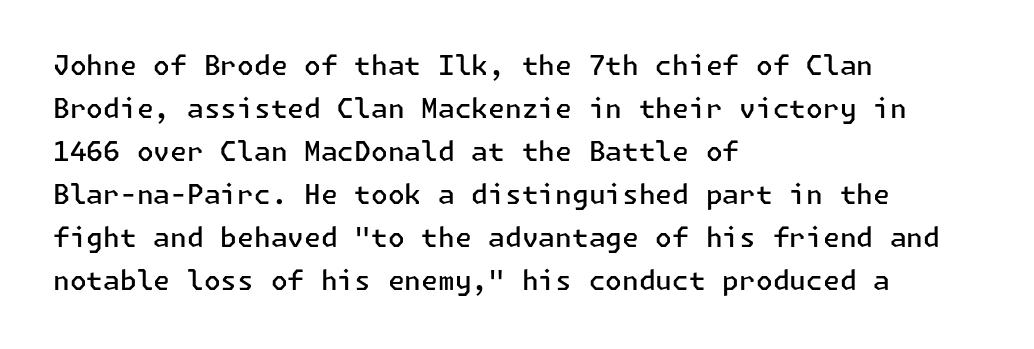
Q: Is the text bold? A: Semi-bold.
Q: Is the text italic (slanted)? A: No, it is upright.
Q: Is the text underlined? A: No.
Q: How is the paragraph aligned? A: Left-aligned.
Q: Is the spacing between letters normal or unusually wide? A: Normal.
Q: Is the spacing between lines tight, normal or loose? A: Normal.
